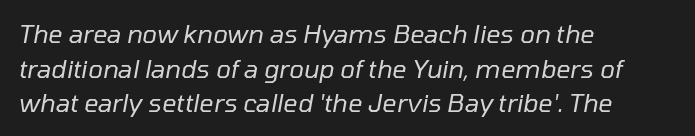
Q: Is the text bold? A: No.
Q: Is the text italic (slanted)? A: Yes, it leans right by about 10 degrees.
Q: Is the text underlined? A: No.
Q: How is the paragraph aligned? A: Left-aligned.
Q: Is the spacing between letters normal or unusually wide? A: Normal.
Q: Is the spacing between lines tight, normal or loose? A: Normal.
